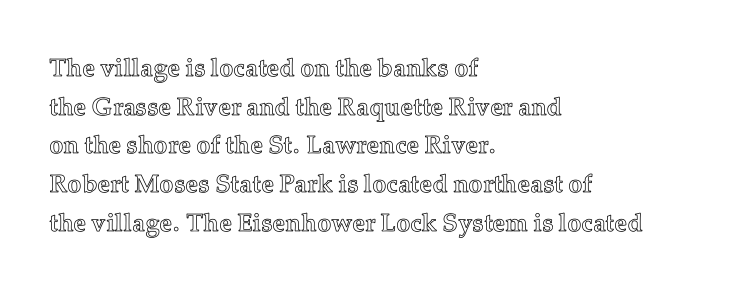
{"italic": "no", "underline": "no", "align": "left", "line_spacing": "normal", "line_spacing_ratio": 1.55, "letter_spacing": "normal", "letter_spacing_em": 0.0, "glyph_px": 25}
